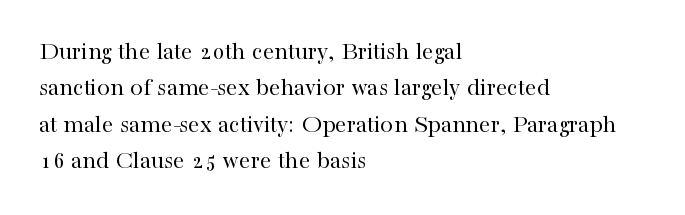
The image shows 26 px text type, upright; set left-aligned, normal line spacing (1.4x), normal letter spacing, not underlined.
